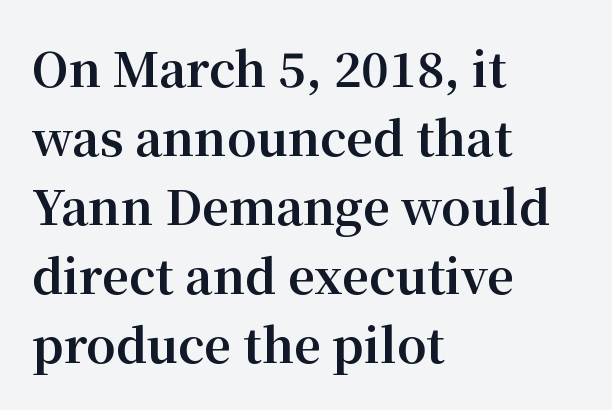
Q: Is the text bold? A: Yes.
Q: Is the text italic (slanted)? A: No, it is upright.
Q: Is the typeface a serif or a sans-serif typeface? A: Serif.
Q: Is the text underlined? A: No.
Q: How is the paragraph aligned? A: Left-aligned.
Q: Is the spacing between letters normal or unusually wide? A: Normal.
Q: Is the spacing between lines tight, normal or loose? A: Normal.
Q: Width (condensed, normal, or wide)? A: Normal.
Q: Stroke contrast? A: Medium.
Q: x-height? A: Medium.
Q: Monospaced? A: No.
